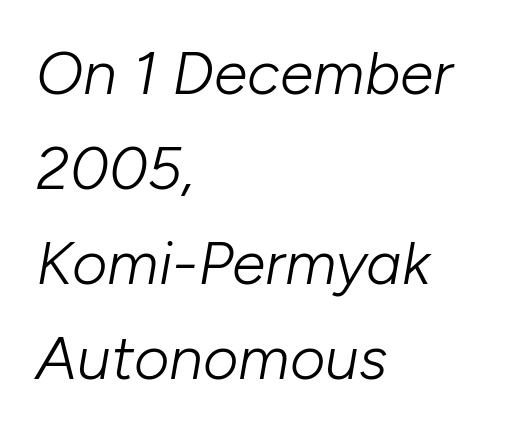
These lines are rendered in a variable-pitch font. The letterforms sit at book weight or below. Spacing between characters is what you'd get straight out of the box. Vertically, the passage feels balanced, rows spaced as you'd expect. All the whitespace from short lines collects on the right.
